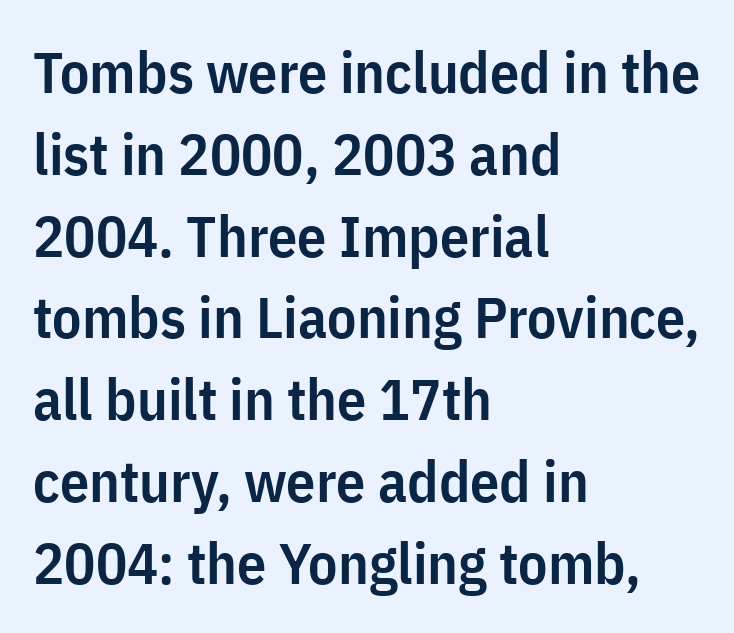
The image shows 58 px semibold, condensed sans-serif type, upright; set left-aligned, normal line spacing (1.41x), normal letter spacing, not underlined; low stroke contrast and a medium x-height.
